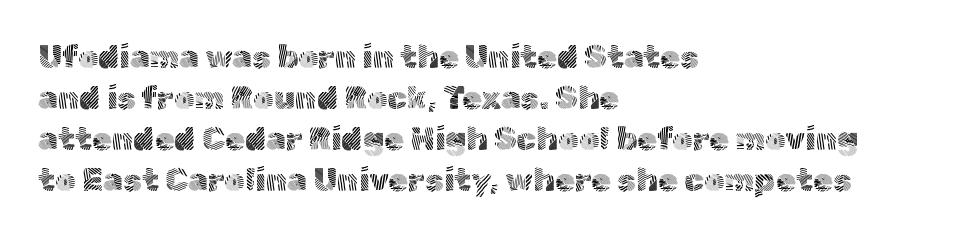
{"serif": "no", "italic": "no", "bold": "no", "weight": "light", "width": "normal", "x_height": "medium", "monospaced": "no", "underline": "no", "align": "left", "line_spacing": "normal", "line_spacing_ratio": 1.28, "letter_spacing": "normal", "letter_spacing_em": 0.0, "glyph_px": 32}
